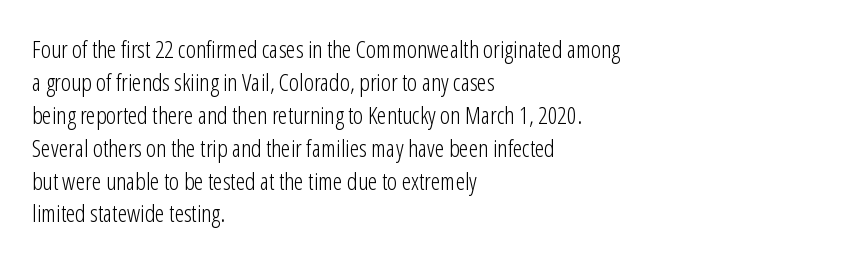
These lines stack with their left ends in a neat column. Letters rest on an invisible, unmarked baseline. The lines sit at an ordinary, default distance from one another. The type sits square on the baseline with zero lean. No letter is thick-stroked: the sample isn't bold. Default kerning and tracking; the words read as compact shapes.
